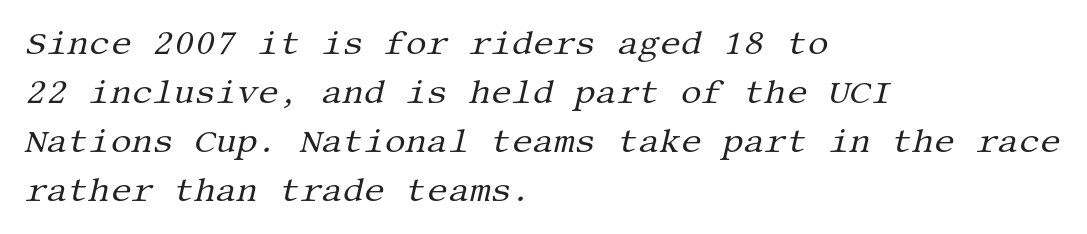
Q: Is the text bold? A: No.
Q: Is the text italic (slanted)? A: Yes, it leans right by about 13 degrees.
Q: Is the typeface a serif or a sans-serif typeface? A: Serif.
Q: Is the text underlined? A: No.
Q: How is the paragraph aligned? A: Left-aligned.
Q: Is the spacing between letters normal or unusually wide? A: Normal.
Q: Is the spacing between lines tight, normal or loose? A: Normal.
Q: Width (condensed, normal, or wide)? A: Normal.
Q: Stroke contrast? A: Medium.
Q: x-height? A: Large.
